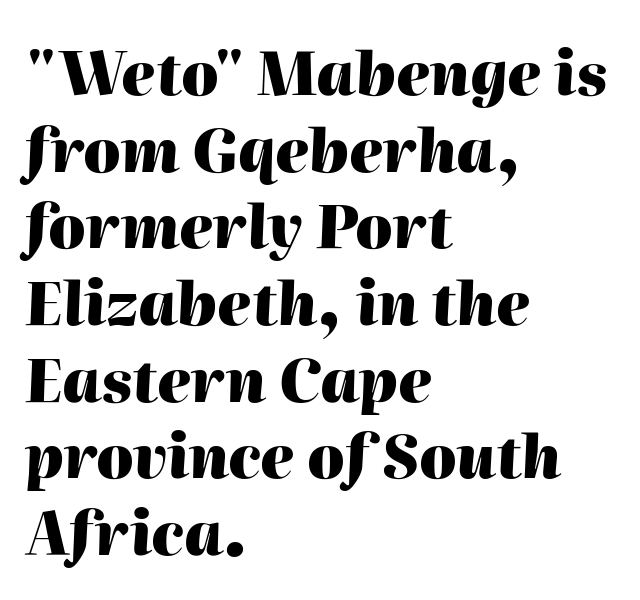
If you drew a ruler down the left edge, every line would touch it. Do the characters align in a grid? No, the font is proportional. These lines sit exactly where default settings would place them. This rendering leaves character spacing at its baseline value. Characters are canted at an angle relative to the baseline's perpendicular. The passage shown is emphatically bold.
